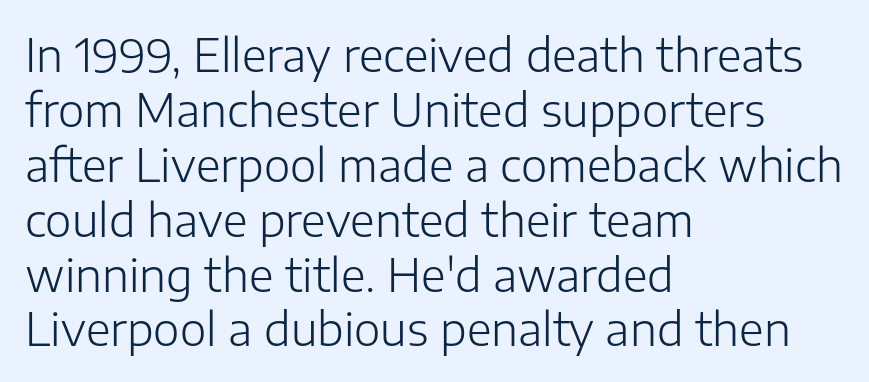
Is this a sans? Yes — the strokes have no serifs. The face used here is proportionally spaced, like ordinary book or web type. Notice how the stems are strictly vertical — no italics here. Type without underlining. This sample uses plain, unmodified letter spacing. The typeface has the unassuming heft of standard copy or less.
